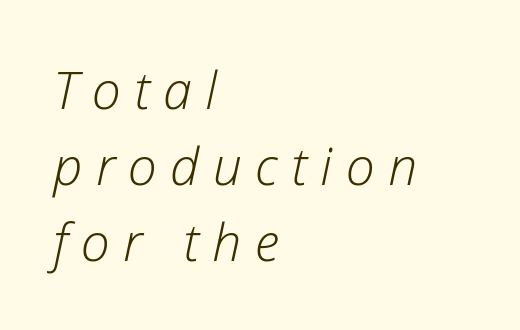
Q: Is the text bold? A: No.
Q: Is the text italic (slanted)? A: Yes, it leans right by about 12 degrees.
Q: Is the text underlined? A: No.
Q: How is the paragraph aligned? A: Left-aligned.
Q: Is the spacing between letters normal or unusually wide? A: Unusually wide.
Q: Is the spacing between lines tight, normal or loose? A: Normal.
Q: Width (condensed, normal, or wide)? A: Normal.
Q: Stroke contrast? A: Low.
Q: x-height? A: Medium.
Q: Monospaced? A: No.
